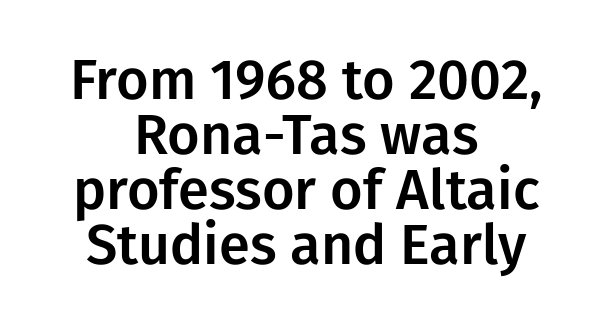
Do the letters lean? They stand straight. Nothing unusual about the tracking: characters are spaced as the font intends. Teacher's note: observe the equal gaps on both sides — that is centered alignment. Regarding leading, the lines here are crowded together. Serifs: no, the terminals of the letterforms are clean. Varying glyph widths throughout — classic text-font behaviour.
